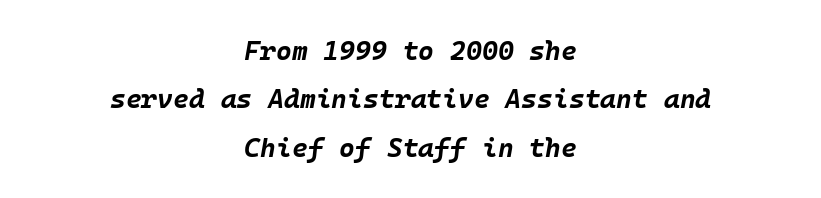
The image shows 27 px bold type, italic (leaning right); set centered, line spacing 1.79x, normal letter spacing, not underlined.
